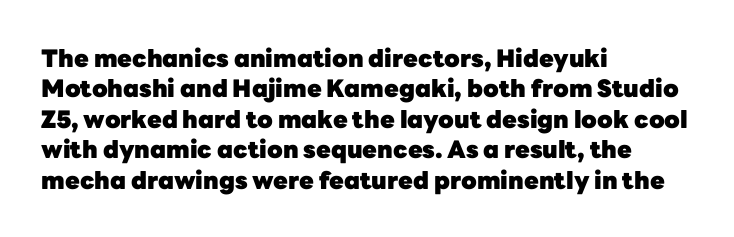
The glyphs are unaccompanied by any horizontal stroke below them. The leading is moderate, giving the passage an even texture. Left-aligned paragraph, ragged on the right. A full-strength bold gives these letters their thick strokes. This sample uses an upright cut, with every glyph sitting square on the baseline.
